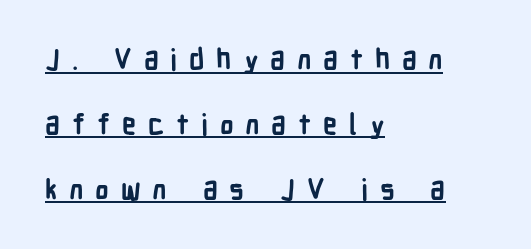
Loosely led — the rows are spread out. Think of a printed novel: that variable character pitch is what you see here. Caption: multi-line text, flush left, ragged right. A rule runs beneath these lines of type.
